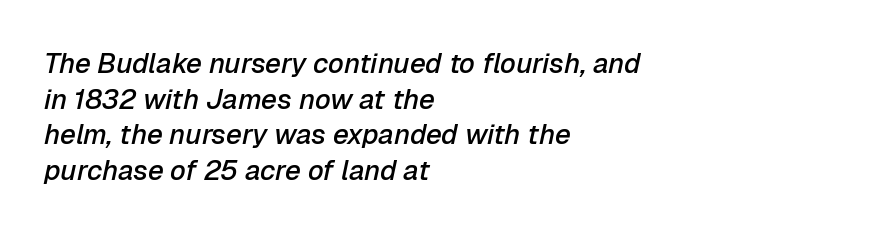
{"italic": "yes", "lean": "right", "slant_degrees": 12, "bold": "semi", "weight": "semibold", "width": "normal", "stroke_contrast": "low", "x_height": "medium", "monospaced": "no", "underline": "no", "align": "left", "line_spacing": "normal", "line_spacing_ratio": 1.27, "letter_spacing": "normal", "letter_spacing_em": 0.0, "glyph_px": 28}
